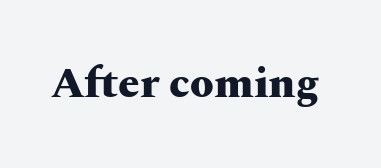
The strokes are fattened all the way to bold. A typesetter would call this proportional, since set widths differ per character. Does the type have serifs? Yes, each stem ends in a small foot. The font's upright variant was chosen for this text.
